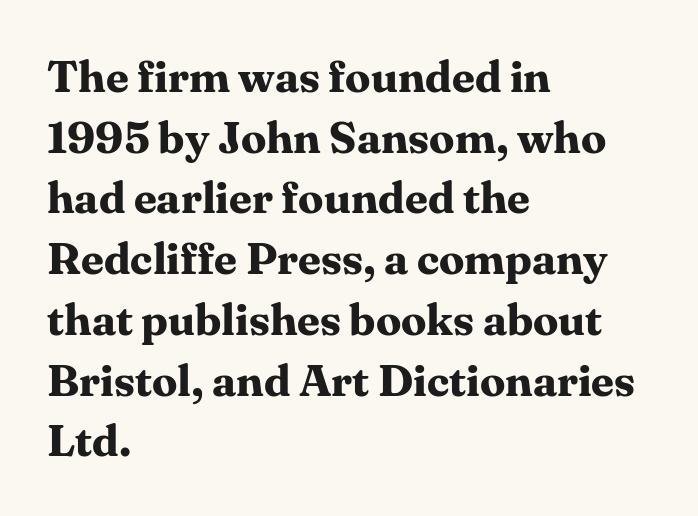
{"serif": "yes", "italic": "no", "bold": "yes", "weight": "bold", "width": "normal", "stroke_contrast": "medium", "x_height": "medium", "monospaced": "no", "underline": "no", "align": "left", "line_spacing": "normal", "line_spacing_ratio": 1.35, "letter_spacing": "normal", "letter_spacing_em": 0.0, "glyph_px": 45}
